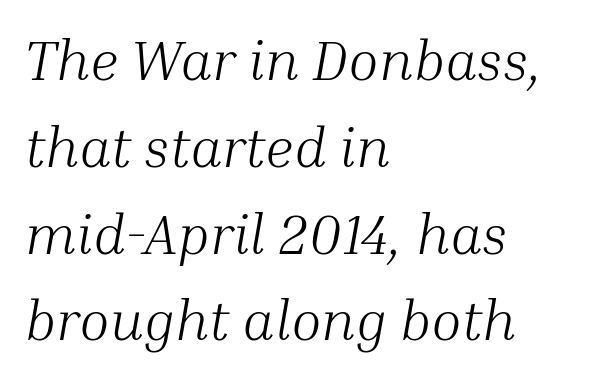
{"serif": "yes", "italic": "yes", "lean": "right", "slant_degrees": 10, "bold": "no", "weight": "light", "width": "normal", "stroke_contrast": "medium", "x_height": "medium", "monospaced": "no", "underline": "no", "align": "left", "line_spacing": "normal", "line_spacing_ratio": 1.55, "letter_spacing": "normal", "letter_spacing_em": 0.0, "glyph_px": 56}
